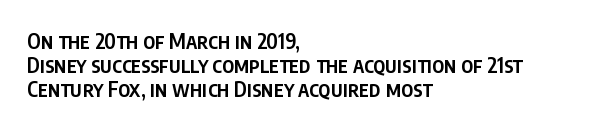
The image shows 21 px text type, upright; set left-aligned, tight line spacing (1.15x), normal letter spacing, not underlined.
